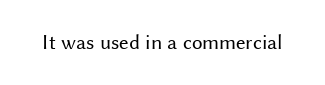
{"italic": "no", "bold": "no", "underline": "no", "letter_spacing": "normal", "letter_spacing_em": 0.0, "glyph_px": 21}
